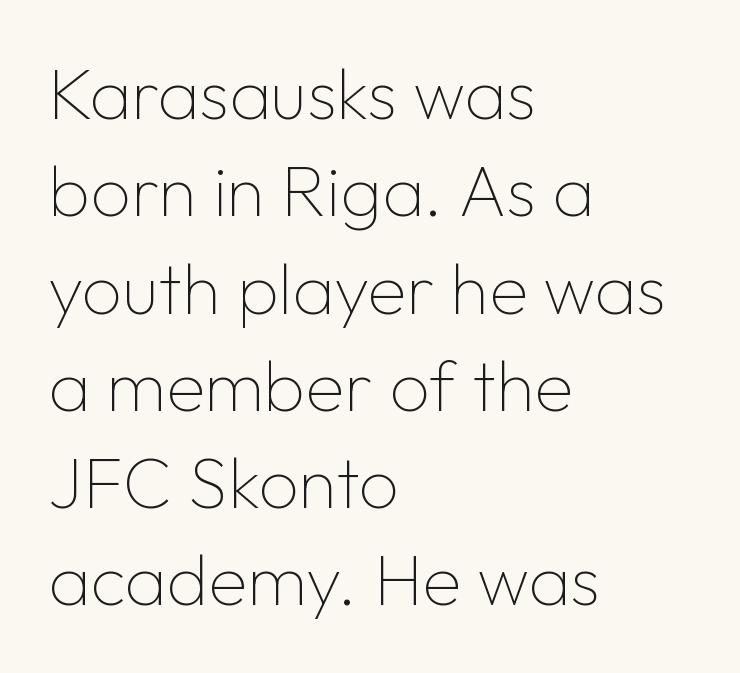
Q: Is the text bold? A: No.
Q: Is the text italic (slanted)? A: No, it is upright.
Q: Is the typeface a serif or a sans-serif typeface? A: Sans-serif.
Q: Is the text underlined? A: No.
Q: How is the paragraph aligned? A: Left-aligned.
Q: Is the spacing between letters normal or unusually wide? A: Normal.
Q: Is the spacing between lines tight, normal or loose? A: Normal.
Q: Width (condensed, normal, or wide)? A: Normal.
Q: Stroke contrast? A: Low.
Q: x-height? A: Medium.
Q: Monospaced? A: No.
